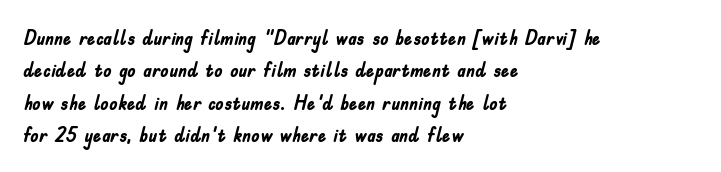
{"bold": "yes", "underline": "no", "align": "left", "line_spacing": "normal", "line_spacing_ratio": 1.54, "letter_spacing": "normal", "letter_spacing_em": 0.0, "glyph_px": 21}
